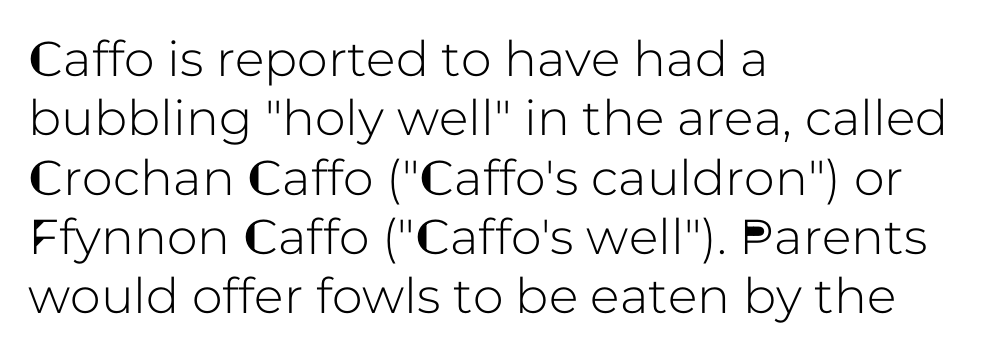
The image shows 49 px sans-serif type, upright; set left-aligned, line spacing 1.21x, normal letter spacing, not underlined; low stroke contrast and a medium x-height.
